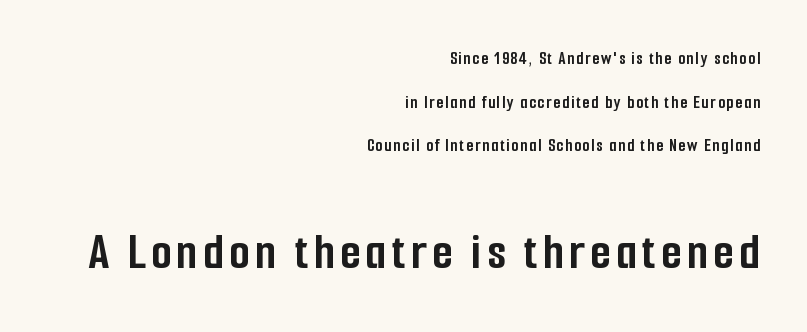
{"serif": "no", "italic": "no", "bold": "yes", "weight": "semibold", "width": "condensed", "stroke_contrast": "low", "x_height": "medium", "monospaced": "no", "underline": "no", "align": "right", "line_spacing": "loose", "line_spacing_ratio": 2.42, "larger_block": "second", "size_ratio": 2.94, "glyph_px": 53}
